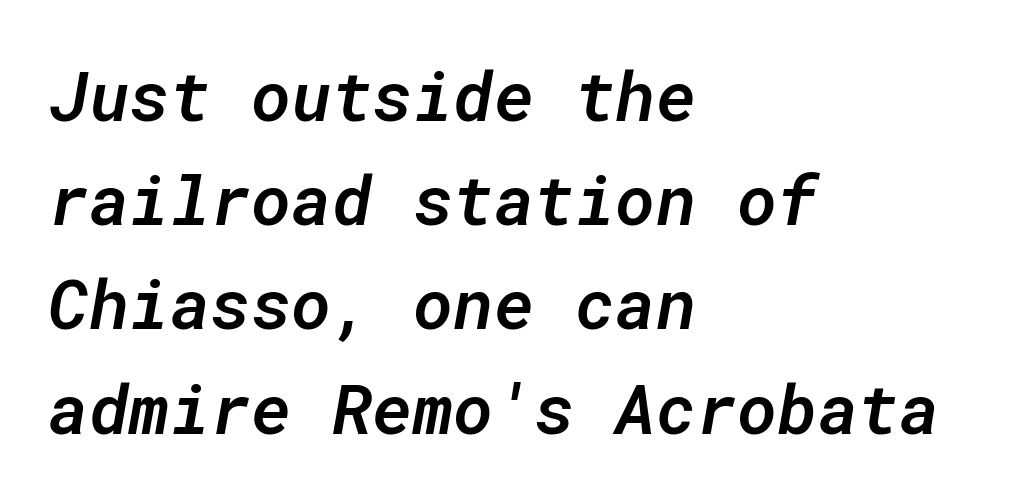
Q: Is the text bold? A: Semi-bold.
Q: Is the text italic (slanted)? A: Yes, it leans right by about 10 degrees.
Q: Is the text underlined? A: No.
Q: How is the paragraph aligned? A: Left-aligned.
Q: Is the spacing between letters normal or unusually wide? A: Normal.
Q: Is the spacing between lines tight, normal or loose? A: Normal.
Q: Width (condensed, normal, or wide)? A: Normal.
Q: Stroke contrast? A: Low.
Q: x-height? A: Medium.
Q: Monospaced? A: Yes.
